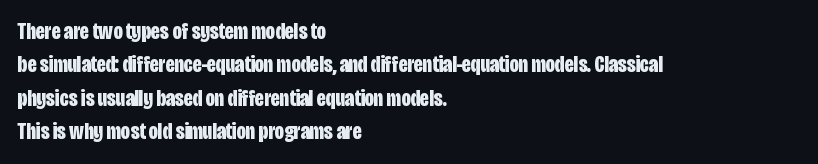
The image shows 23 px bold type, upright; set left-aligned, normal line spacing (1.45x), normal letter spacing, not underlined.
